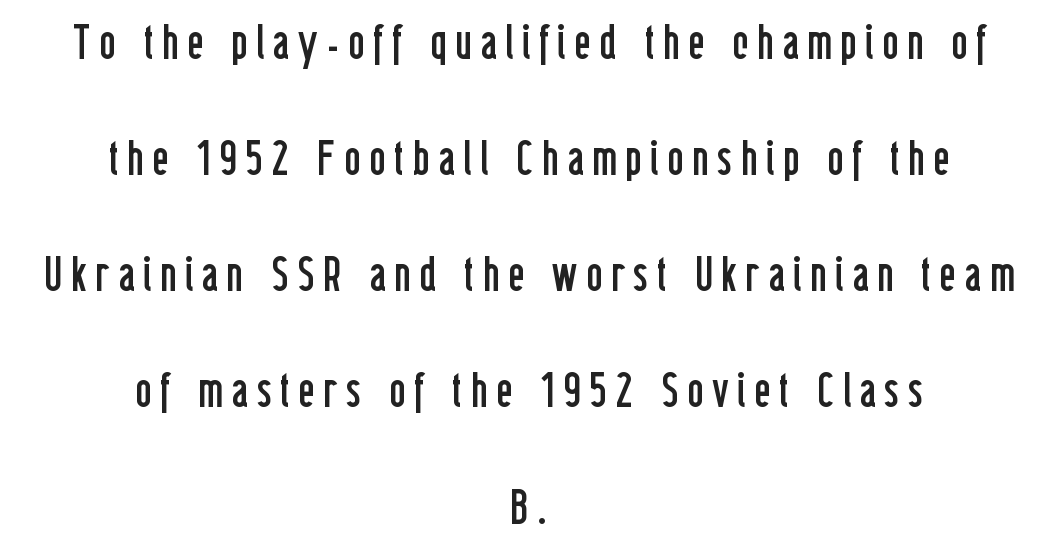
{"serif": "no", "italic": "no", "bold": "no", "weight": "regular", "width": "condensed", "stroke_contrast": "low", "x_height": "medium", "monospaced": "no", "underline": "no", "align": "center", "line_spacing": "loose", "line_spacing_ratio": 2.37, "glyph_px": 49}
